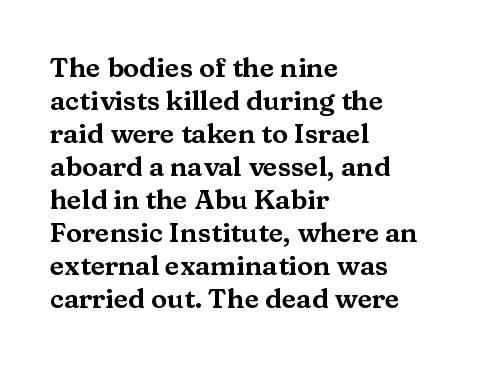
No extra tracking has been applied to these lines. Check the space under the baseline: it is left empty. The font's upright variant was chosen for this text. Casual observation: everything's shoved over to the left.
